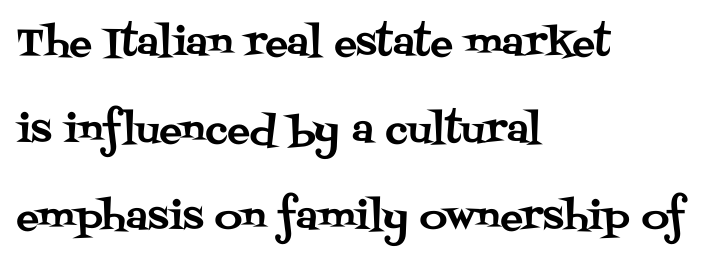
{"serif": "yes", "italic": "no", "width": "normal", "stroke_contrast": "medium", "x_height": "large", "monospaced": "no", "underline": "no", "align": "left", "line_spacing": "loose", "line_spacing_ratio": 2.29, "letter_spacing": "normal", "letter_spacing_em": 0.0, "glyph_px": 38}
